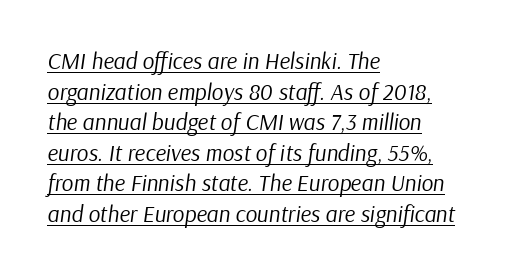
Left-aligned paragraph, ragged on the right. Spacing between characters is what you'd get straight out of the box. Baseline-to-baseline distance is the conventional proportion of letter height. Compared with ordinary roman type, these characters are visibly tilted. The strokes carry an ordinary text weight at most. Emphasis is given by a line drawn under the lettering.
